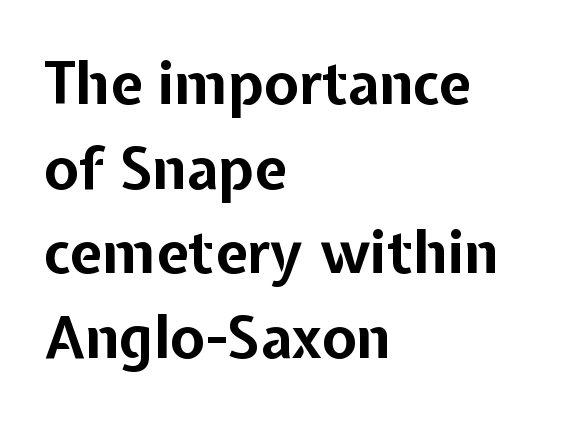
Unmarked baselines from the first word to the last. The line texture is even and compact thanks to regular tracking. In terms of leading, this rendering sits right in the middle. Varying glyph widths throughout — classic text-font behaviour. This is roman type, the default non-slanted kind.
